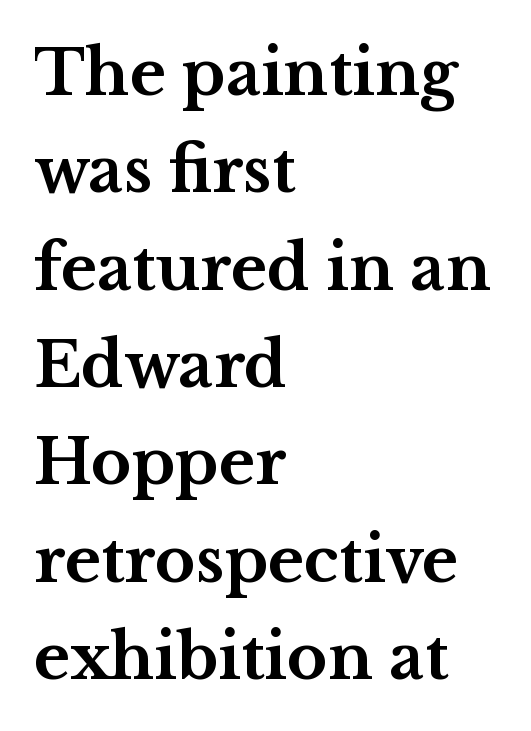
Is the letter spacing exaggerated? No — it looks like the ordinary default. The lettering holds an erect, upright posture throughout. Reading down the block, your eye returns to a fixed left position each line. Font category for this specimen: serif.
